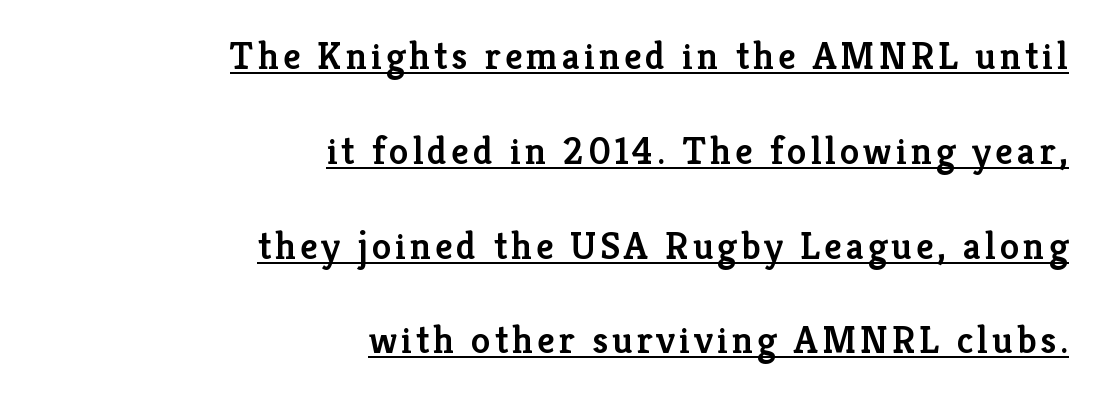
{"serif": "yes", "italic": "no", "bold": "semi", "weight": "semibold", "width": "normal", "stroke_contrast": "low", "x_height": "medium", "monospaced": "no", "underline": "yes", "align": "right", "line_spacing": "loose", "line_spacing_ratio": 2.43, "glyph_px": 39}
